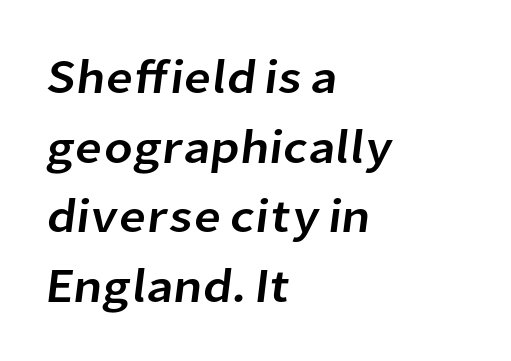
{"serif": "no", "width": "normal", "stroke_contrast": "low", "x_height": "medium", "monospaced": "no", "underline": "no", "align": "left", "line_spacing": "normal", "line_spacing_ratio": 1.45, "letter_spacing": "normal", "letter_spacing_em": 0.0, "glyph_px": 48}
